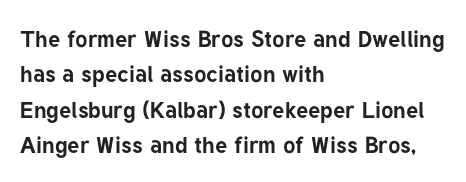
{"italic": "no", "bold": "yes", "underline": "no", "align": "left", "line_spacing": "normal", "line_spacing_ratio": 1.54, "letter_spacing": "normal", "letter_spacing_em": 0.0, "glyph_px": 23}
